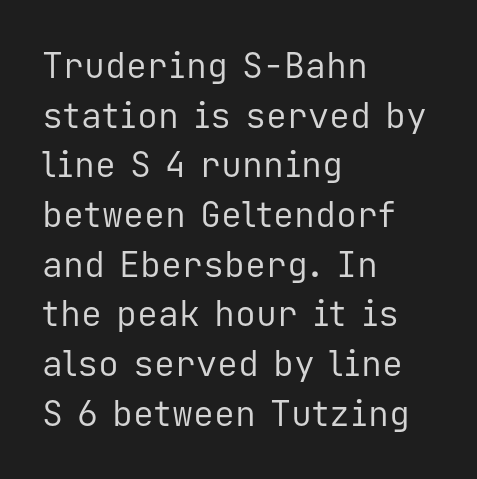
{"serif": "no", "italic": "no", "bold": "no", "weight": "regular", "width": "normal", "stroke_contrast": "low", "x_height": "medium", "monospaced": "yes", "underline": "no", "align": "left", "line_spacing": "normal", "line_spacing_ratio": 1.42, "letter_spacing": "normal", "letter_spacing_em": 0.0, "glyph_px": 35}
